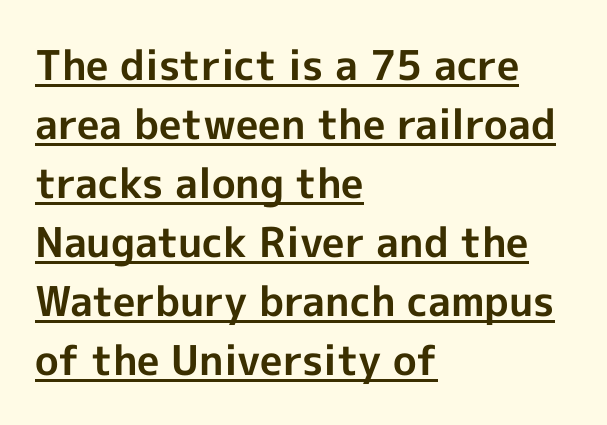
Style check: upright. The typesetter chose a ragged-right arrangement here. These lines are rendered in a variable-pitch font. The rendering uses the underline text-decoration.
